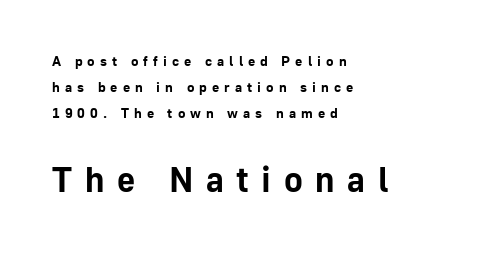
Q: Is the text bold? A: Yes.
Q: Is the text italic (slanted)? A: No, it is upright.
Q: Is the typeface a serif or a sans-serif typeface? A: Sans-serif.
Q: Is the text underlined? A: No.
Q: How is the paragraph aligned? A: Left-aligned.
Q: Is the spacing between letters normal or unusually wide? A: Unusually wide.
Q: Which block of text is set in a larger size, the first (top) or the second (bottom)? A: The second (bottom) one.
Q: Width (condensed, normal, or wide)? A: Normal.
Q: Stroke contrast? A: Low.
Q: x-height? A: Medium.
Q: Monospaced? A: No.
